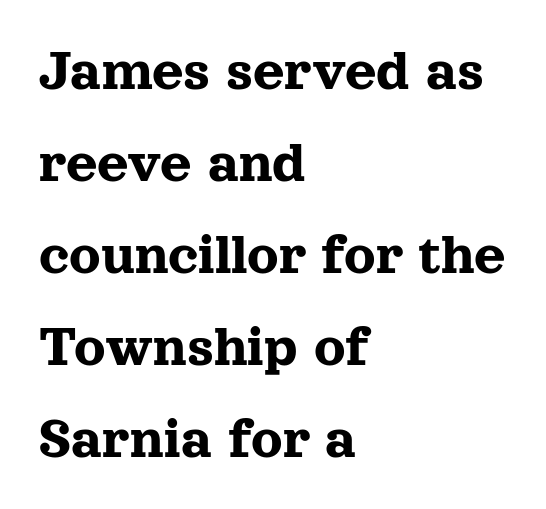
{"serif": "yes", "italic": "no", "width": "normal", "x_height": "medium", "monospaced": "no", "underline": "no", "align": "left", "line_spacing": "normal", "line_spacing_ratio": 1.51, "letter_spacing": "normal", "letter_spacing_em": 0.0, "glyph_px": 61}
